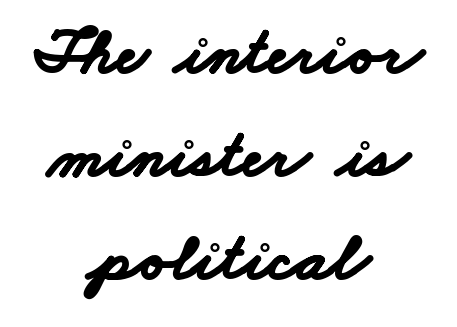
A typesetter would call this proportional, since set widths differ per character. The rendering positions every line midway between the sides. Nobody drew a line under any word here. The letters carry no serifs — their stems end cleanly without finishing strokes. The designer left line spacing at the default. The face used here is rendered with its standard letterfit.
